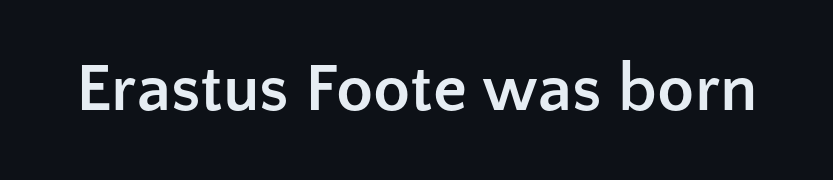
The image shows 68 px semibold sans-serif type, upright; set normal letter spacing, not underlined; low stroke contrast and a medium x-height.
